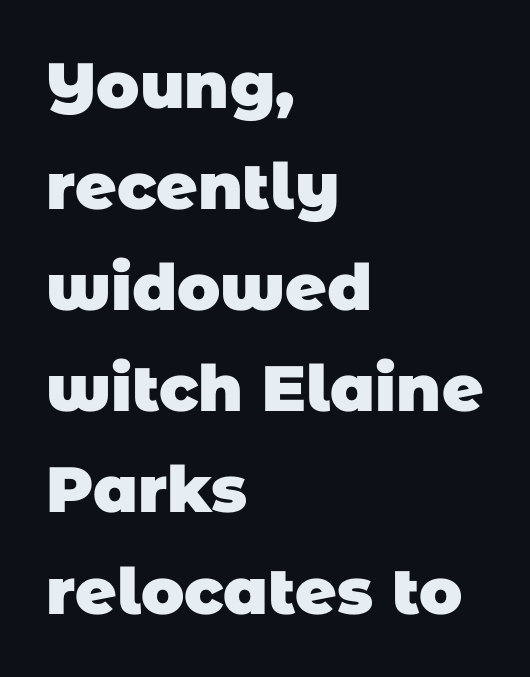
Q: Is the text bold? A: Yes.
Q: Is the typeface a serif or a sans-serif typeface? A: Sans-serif.
Q: Is the text underlined? A: No.
Q: How is the paragraph aligned? A: Left-aligned.
Q: Is the spacing between letters normal or unusually wide? A: Normal.
Q: Is the spacing between lines tight, normal or loose? A: Normal.
Q: Width (condensed, normal, or wide)? A: Normal.
Q: Stroke contrast? A: Low.
Q: x-height? A: Large.
Q: Monospaced? A: No.
